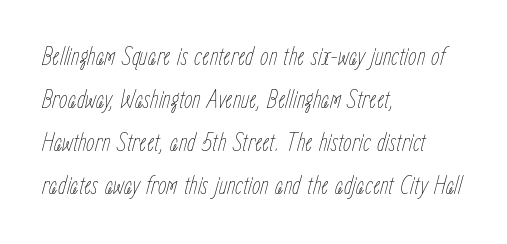
{"italic": "yes", "lean": "right", "slant_degrees": 15, "bold": "no", "underline": "no", "align": "left", "line_spacing": "normal", "line_spacing_ratio": 1.59, "letter_spacing": "normal", "letter_spacing_em": 0.0, "glyph_px": 27}
